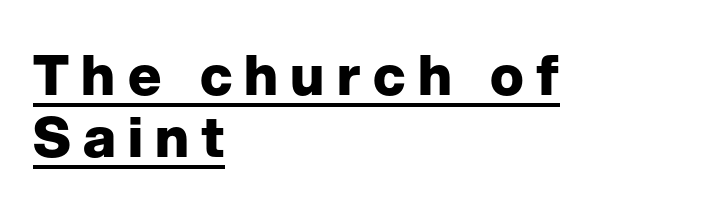
{"serif": "no", "italic": "no", "bold": "yes", "weight": "heavy", "width": "normal", "stroke_contrast": "low", "x_height": "medium", "monospaced": "no", "underline": "yes", "align": "left", "line_spacing": "tight", "line_spacing_ratio": 1.11, "letter_spacing": "wide", "letter_spacing_em": 0.22, "glyph_px": 56}
